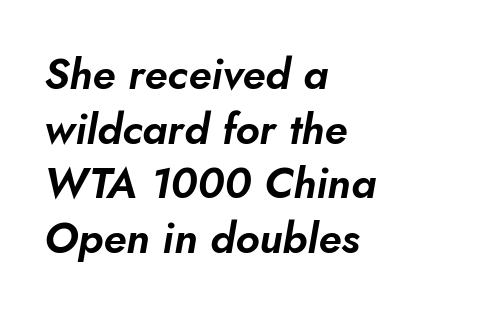
Normally led — the rows are evenly, conventionally spaced. The specimen omits any rule beneath the text block's lines. The gaps between neighbouring characters are ordinary and unremarkable. Notice how the stems are inclined rather than vertical — that's the hallmark of italics. All the whitespace from short lines collects on the right.
